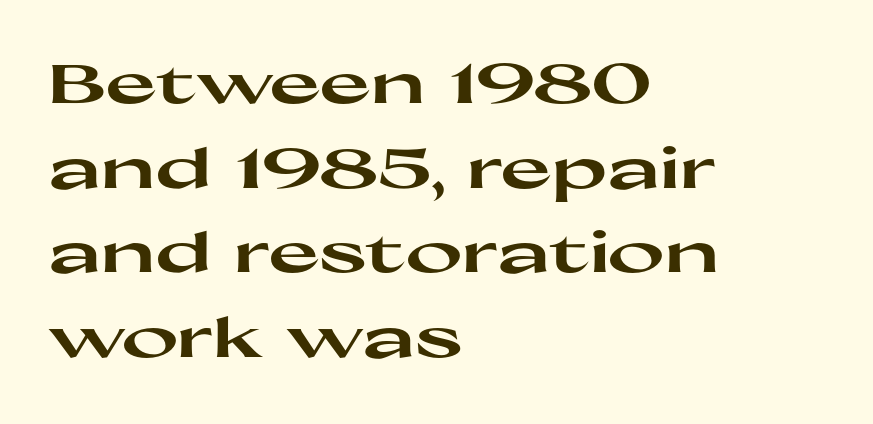
Q: Is the text bold? A: Yes.
Q: Is the text italic (slanted)? A: No, it is upright.
Q: Is the typeface a serif or a sans-serif typeface? A: Sans-serif.
Q: Is the text underlined? A: No.
Q: How is the paragraph aligned? A: Left-aligned.
Q: Is the spacing between letters normal or unusually wide? A: Normal.
Q: Is the spacing between lines tight, normal or loose? A: Normal.
Q: Width (condensed, normal, or wide)? A: Wide.
Q: Stroke contrast? A: High.
Q: x-height? A: Medium.
Q: Monospaced? A: No.
